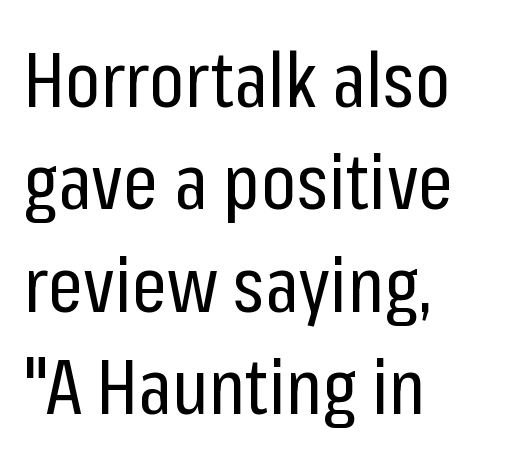
No letter is thick-stroked: the sample isn't bold. Look at the tracking — it's just the regular setting, nothing added. Each letter's strokes conclude bluntly, with no projecting serifs. A typesetter would call this proportional, since set widths differ per character. Line starts are locked; line ends wander.
